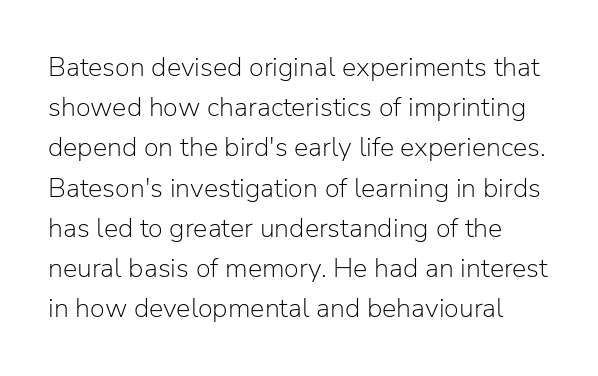
Q: Is the text bold? A: No.
Q: Is the text italic (slanted)? A: No, it is upright.
Q: Is the text underlined? A: No.
Q: Is the spacing between letters normal or unusually wide? A: Normal.
Q: Is the spacing between lines tight, normal or loose? A: Normal.
